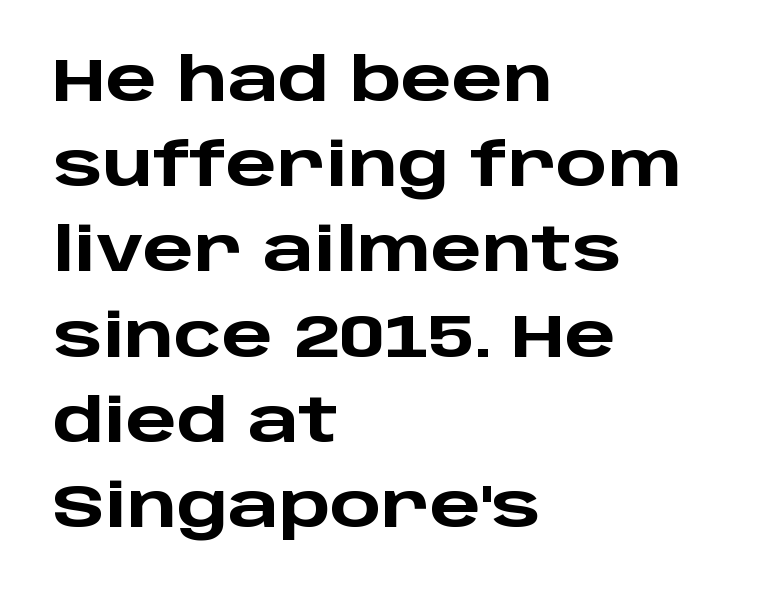
{"serif": "no", "italic": "no", "bold": "yes", "weight": "heavy", "width": "wide", "stroke_contrast": "low", "x_height": "large", "monospaced": "no", "underline": "no", "align": "left", "line_spacing": "normal", "line_spacing_ratio": 1.42, "letter_spacing": "normal", "letter_spacing_em": 0.0, "glyph_px": 60}
